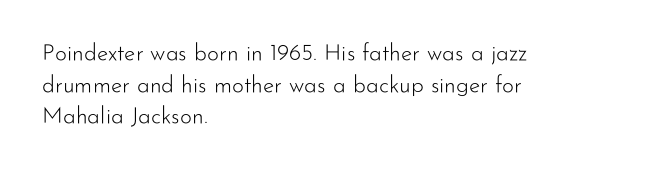
Q: Is the text bold? A: No.
Q: Is the text italic (slanted)? A: No, it is upright.
Q: Is the text underlined? A: No.
Q: How is the paragraph aligned? A: Left-aligned.
Q: Is the spacing between letters normal or unusually wide? A: Normal.
Q: Is the spacing between lines tight, normal or loose? A: Normal.
